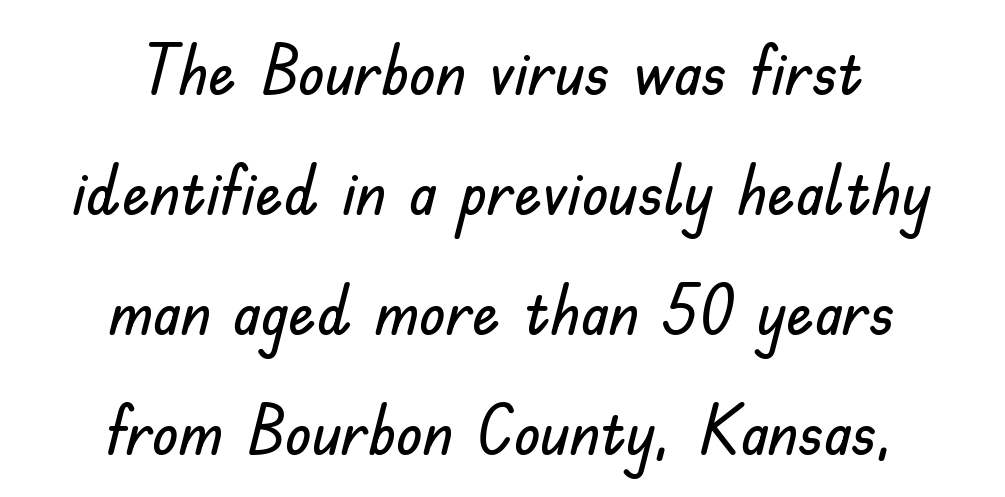
The image shows 69 px sans-serif type; set centered, line spacing 1.74x, normal letter spacing, not underlined; low stroke contrast and a small x-height.
